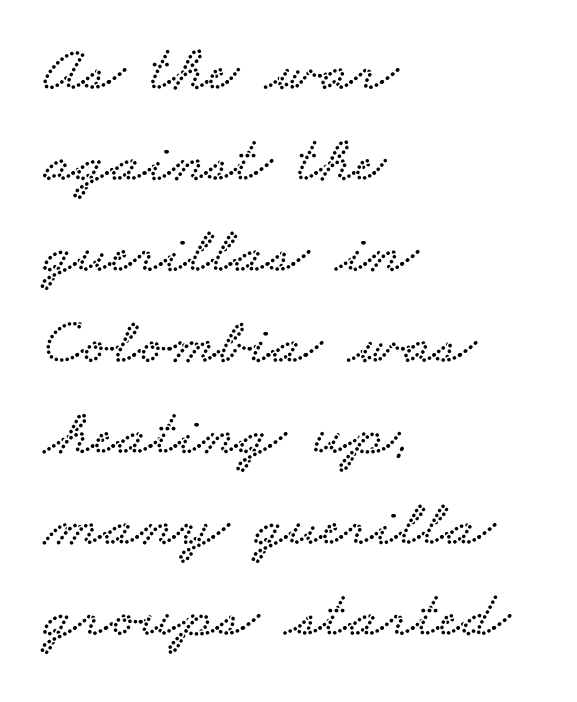
Q: Is the typeface a serif or a sans-serif typeface? A: Serif.
Q: Is the text underlined? A: No.
Q: How is the paragraph aligned? A: Left-aligned.
Q: Is the spacing between letters normal or unusually wide? A: Normal.
Q: Is the spacing between lines tight, normal or loose? A: Normal.
Q: Width (condensed, normal, or wide)? A: Wide.
Q: Stroke contrast? A: Low.
Q: x-height? A: Small.
Q: Monospaced? A: No.
